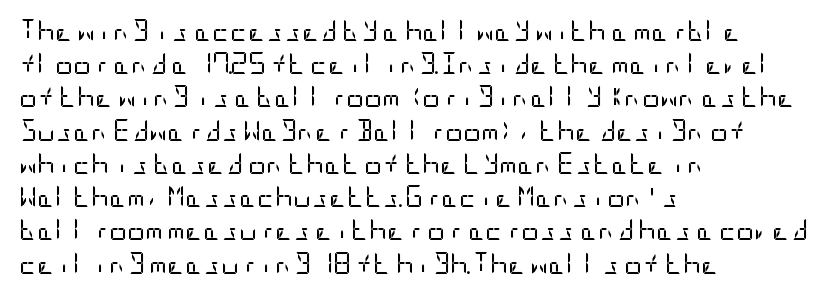
Tall strokes in this sample are plumb rather than angled. Weight: regular or lighter. Tracking value appears to be zero — textbook default spacing. The passage shown stacks its lines at a standard gap. The lines in this sample share a left origin and differ only in where they stop. Anything drawn beneath the words? Only blank space.
